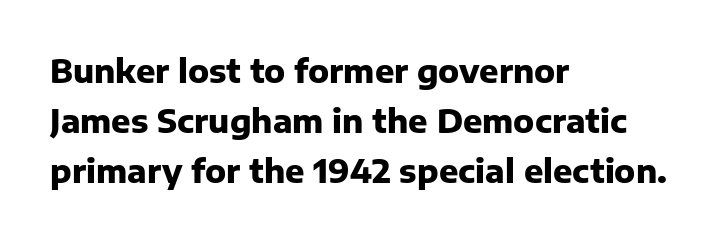
{"serif": "no", "italic": "no", "bold": "yes", "weight": "heavy", "width": "normal", "stroke_contrast": "low", "x_height": "medium", "monospaced": "no", "underline": "no", "align": "left", "line_spacing": "normal", "line_spacing_ratio": 1.57, "letter_spacing": "normal", "letter_spacing_em": 0.0, "glyph_px": 32}
